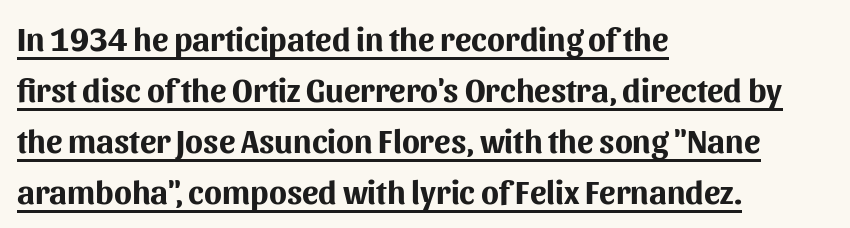
{"serif": "no", "italic": "no", "bold": "yes", "weight": "bold", "width": "normal", "stroke_contrast": "medium", "x_height": "medium", "monospaced": "no", "underline": "yes", "align": "left", "line_spacing": "normal", "line_spacing_ratio": 1.55, "letter_spacing": "normal", "letter_spacing_em": 0.0, "glyph_px": 33}
